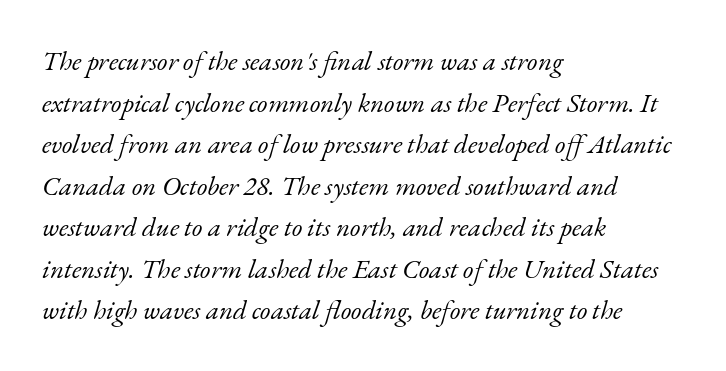
The image shows 27 px text type, italic (leaning right); set left-aligned, normal line spacing (1.54x), normal letter spacing, not underlined.
